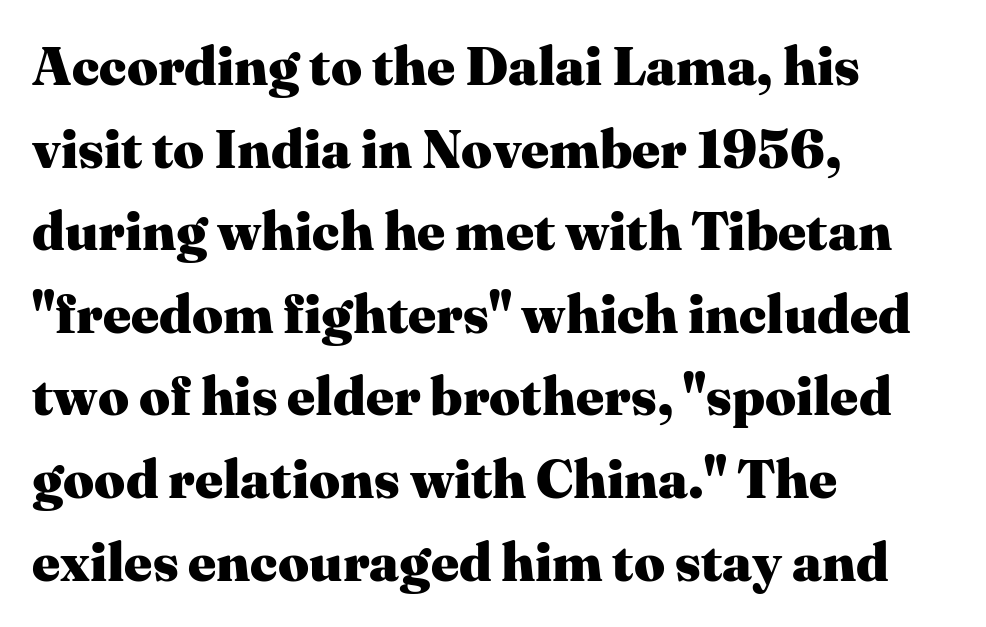
The passage shown is typed in a proportional face where columns would drift. Words float on clear page, feet unadorned. The specimen reads as upright at a glance. Observe the serifs anchoring each vertical stroke in this sample. Heavy-handed strokes throughout: this text is bold.
